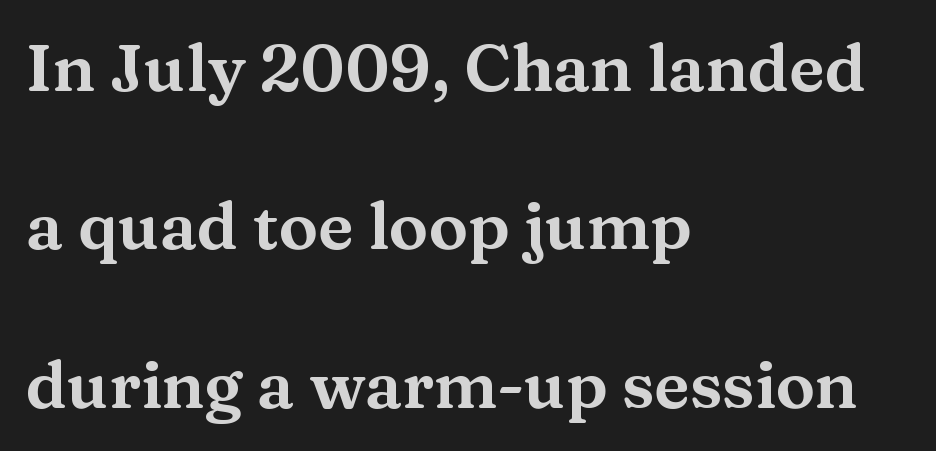
Q: Is the text italic (slanted)? A: No, it is upright.
Q: Is the typeface a serif or a sans-serif typeface? A: Serif.
Q: Is the text underlined? A: No.
Q: How is the paragraph aligned? A: Left-aligned.
Q: Is the spacing between letters normal or unusually wide? A: Normal.
Q: Is the spacing between lines tight, normal or loose? A: Loose.
Q: Width (condensed, normal, or wide)? A: Wide.
Q: Stroke contrast? A: Medium.
Q: x-height? A: Medium.
Q: Monospaced? A: No.
